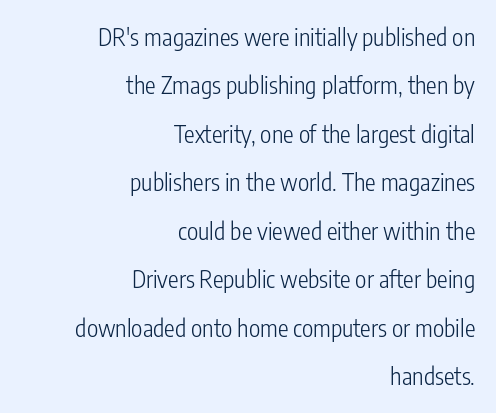
Quick note: interline space is abundant. Underlining? Definitely not there. These glyphs show unthickened strokes, regular width or finer. Here the glyphs are tracked normally, forming tight word shapes.
